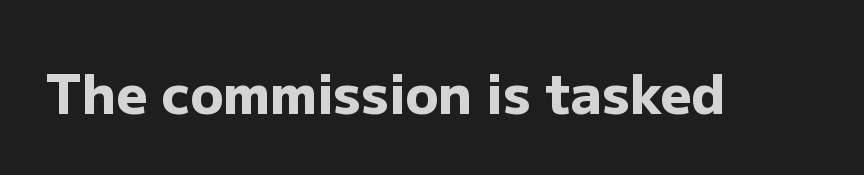
The image shows 54 px heavy sans-serif type, upright; set normal letter spacing, not underlined; low stroke contrast and a medium x-height.
